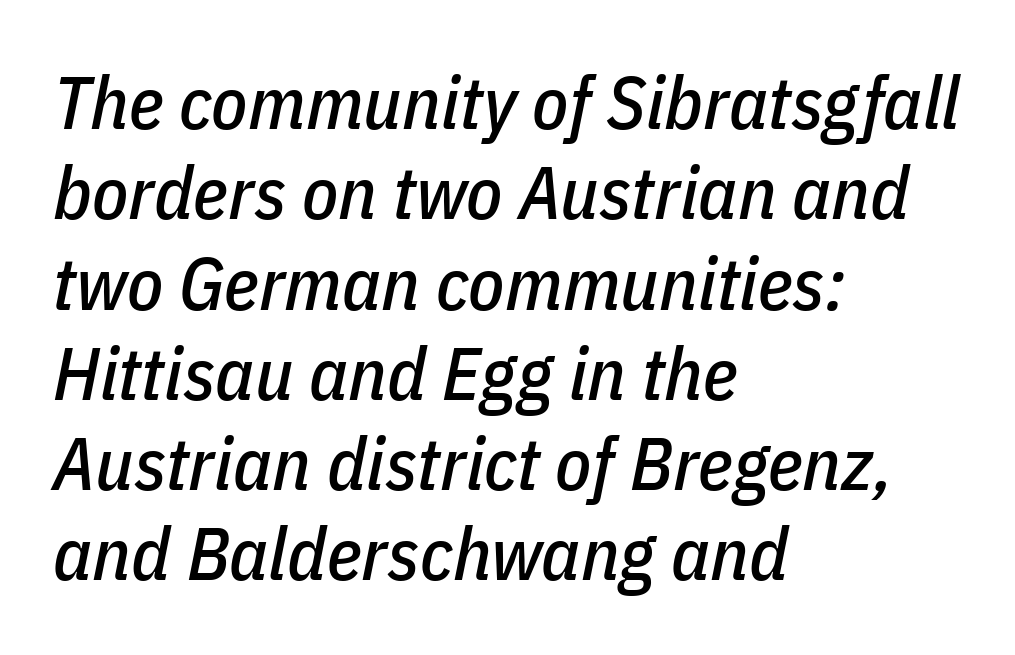
You could not count columns in this text — the font is proportionally spaced. Short and long lines alike share a common starting point at left. Beneath every word, the page is bare. The letters are slanted; this is an italic face.
